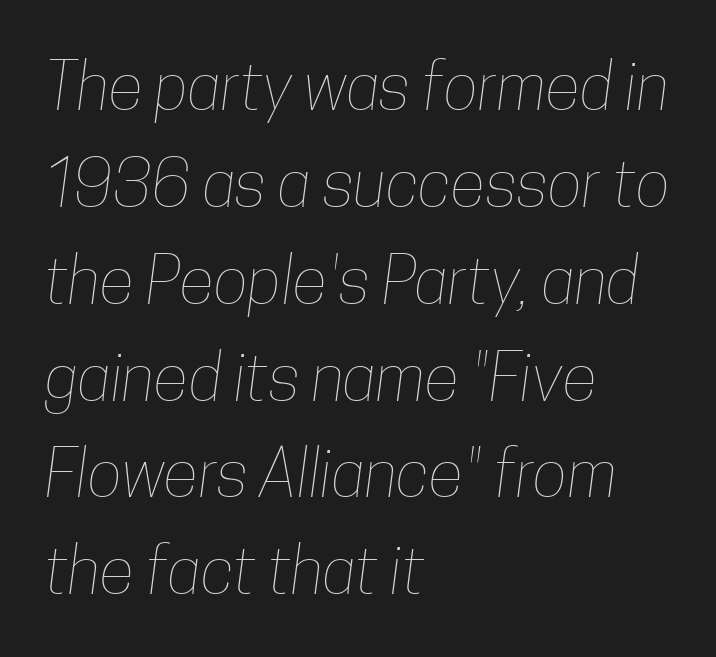
Q: Is the text bold? A: No.
Q: Is the text underlined? A: No.
Q: How is the paragraph aligned? A: Left-aligned.
Q: Is the spacing between letters normal or unusually wide? A: Normal.
Q: Is the spacing between lines tight, normal or loose? A: Normal.
Q: Width (condensed, normal, or wide)? A: Condensed.
Q: Stroke contrast? A: Low.
Q: x-height? A: Medium.
Q: Monospaced? A: No.
